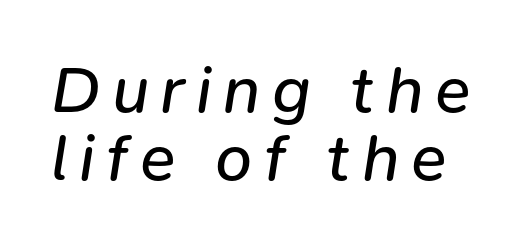
The image shows 66 px regular-weight type, italic (leaning right); set tight line spacing (1.03x), not underlined; low stroke contrast and a medium x-height.
